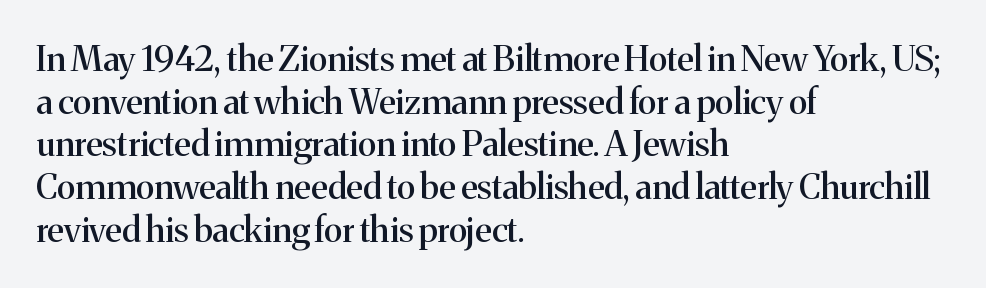
The words here are not underlined. Think of a printed novel: that variable character pitch is what you see here. Every stem runs plumb, perpendicular to the baseline. Typeset ragged right — the left edge is the straight one.
